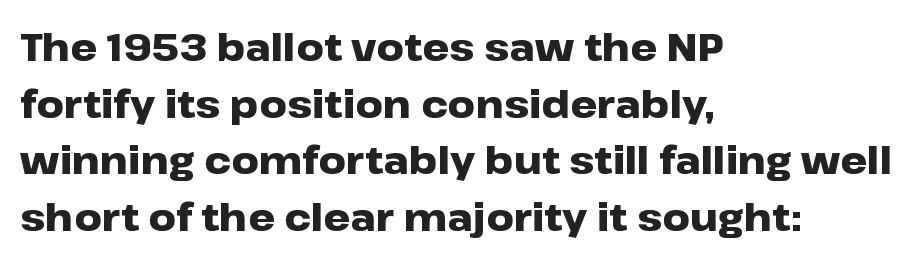
Check under the words: just untouched page. Each letter keeps its own natural width here, so spacing adapts to shape. Regarding serifs, this sample does without them. A normal amount of white space separates one row of letters from the next.
